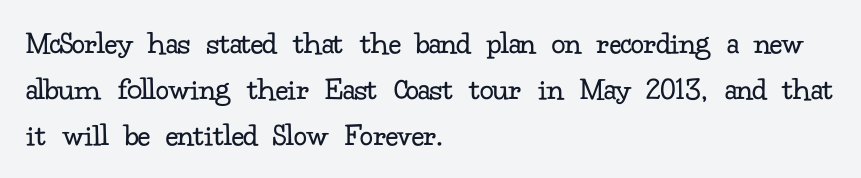
{"serif": "yes", "italic": "no", "bold": "no", "weight": "regular", "width": "normal", "stroke_contrast": "low", "x_height": "small", "monospaced": "no", "underline": "no", "align": "left", "line_spacing": "normal", "line_spacing_ratio": 1.39, "letter_spacing": "normal", "letter_spacing_em": 0.0, "glyph_px": 33}
